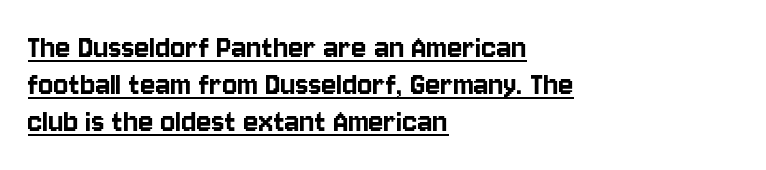
Q: Is the text italic (slanted)? A: No, it is upright.
Q: Is the typeface a serif or a sans-serif typeface? A: Sans-serif.
Q: Is the text underlined? A: Yes.
Q: How is the paragraph aligned? A: Left-aligned.
Q: Is the spacing between letters normal or unusually wide? A: Normal.
Q: Is the spacing between lines tight, normal or loose? A: Tight.
Q: Width (condensed, normal, or wide)? A: Condensed.
Q: Stroke contrast? A: Low.
Q: x-height? A: Large.
Q: Monospaced? A: No.
